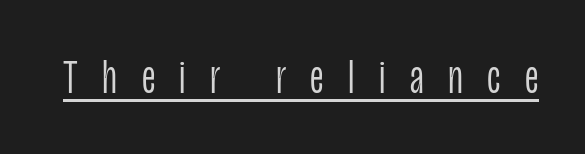
{"serif": "no", "italic": "no", "bold": "no", "weight": "light", "width": "condensed", "stroke_contrast": "low", "x_height": "large", "monospaced": "no", "underline": "yes", "letter_spacing": "wide", "letter_spacing_em": 0.5, "glyph_px": 49}
